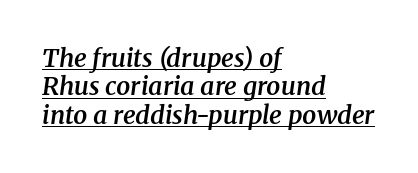
This is moderately heavy type, rendered in semibold. In CSS terms this would be text-align: left. Characters are canted at an angle relative to the baseline's perpendicular. The typesetter has applied underlining to the passage shown. There is no visible air inserted between adjacent glyphs. One glance says dense: line gaps are narrower than usual.
